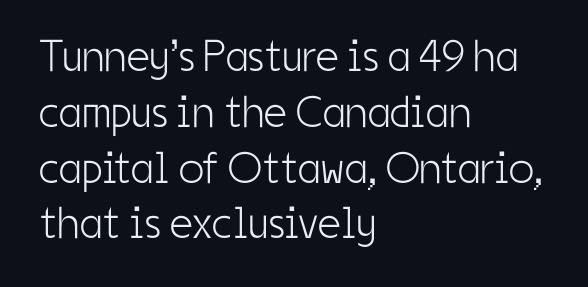
The image shows 45 px light, condensed sans-serif type, upright; set left-aligned, line spacing 1.24x, normal letter spacing, not underlined; low stroke contrast and a medium x-height.
